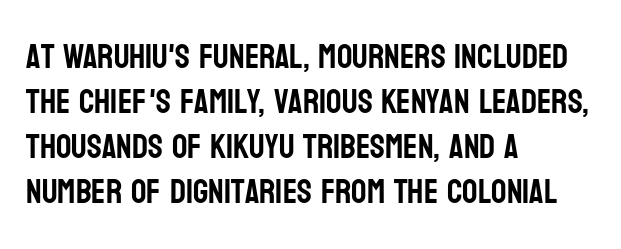
{"serif": "no", "italic": "no", "width": "condensed", "stroke_contrast": "low", "x_height": "large", "monospaced": "no", "underline": "no", "align": "left", "line_spacing": "normal", "line_spacing_ratio": 1.32, "letter_spacing": "normal", "letter_spacing_em": 0.0, "glyph_px": 34}
